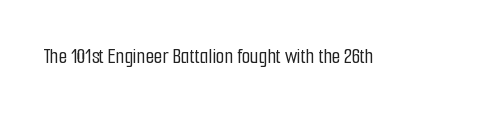
Q: Is the text italic (slanted)? A: No, it is upright.
Q: Is the text underlined? A: No.
Q: Is the spacing between letters normal or unusually wide? A: Normal.
